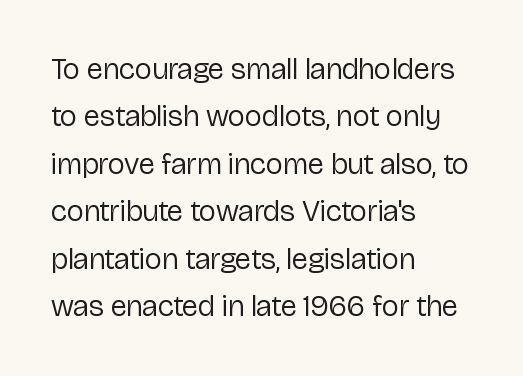
The gaps between neighbouring characters are ordinary and unremarkable. This sample is left-justified, so line endings fall wherever the words run out. Does the type have serifs? No, each stem ends abruptly. Honestly, there is no underline to notice here at all. No heavy texture on the line: the type isn't bold.
